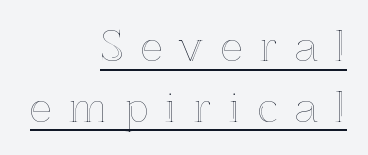
Q: Is the text italic (slanted)? A: No, it is upright.
Q: Is the text underlined? A: Yes.
Q: How is the paragraph aligned? A: Right-aligned.
Q: Is the spacing between letters normal or unusually wide? A: Unusually wide.
Q: Is the spacing between lines tight, normal or loose? A: Normal.
Q: Width (condensed, normal, or wide)? A: Normal.
Q: x-height? A: Medium.
Q: Monospaced? A: No.
